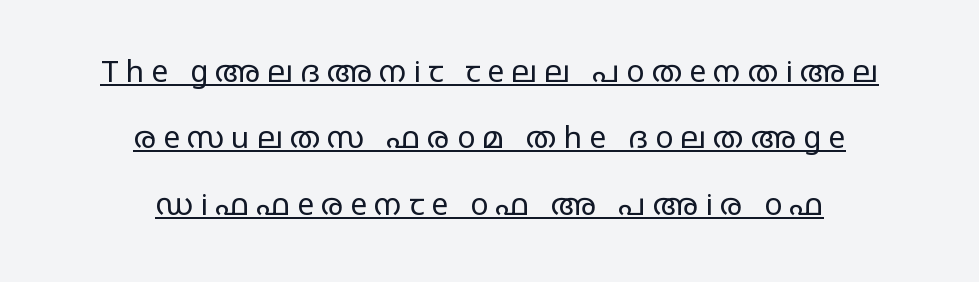
{"serif": "no", "italic": "no", "bold": "no", "weight": "regular", "width": "wide", "stroke_contrast": "low", "x_height": "large", "monospaced": "no", "underline": "yes", "align": "center", "line_spacing": "loose", "line_spacing_ratio": 2.21, "letter_spacing": "wide", "letter_spacing_em": 0.24, "glyph_px": 30}
